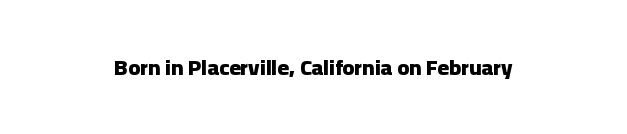
{"italic": "no", "bold": "yes", "underline": "no", "align": "center", "letter_spacing": "normal", "letter_spacing_em": 0.0, "glyph_px": 22}
